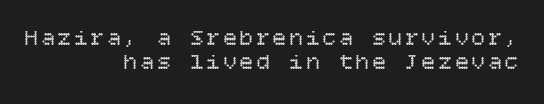
{"italic": "no", "bold": "no", "underline": "no", "align": "right", "line_spacing": "tight", "line_spacing_ratio": 1.05, "glyph_px": 23}
